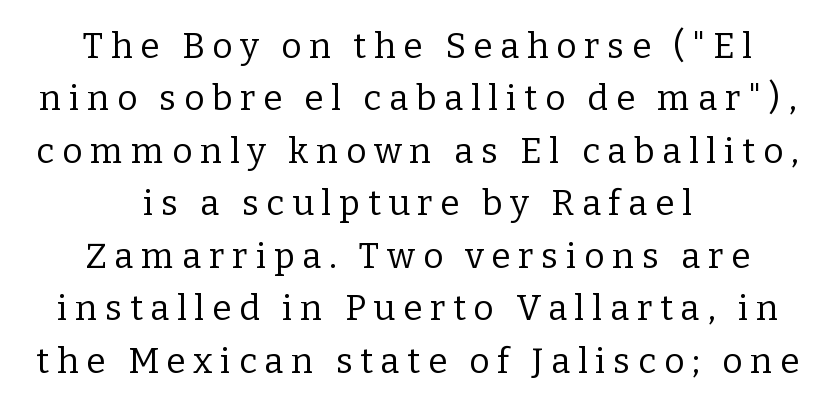
This sample uses expanded letter spacing, leaving extra air between glyphs. Ordinary non-slanted type is in use. The glyphs in this specimen are seriffed. The rendering positions every line midway between the sides.
